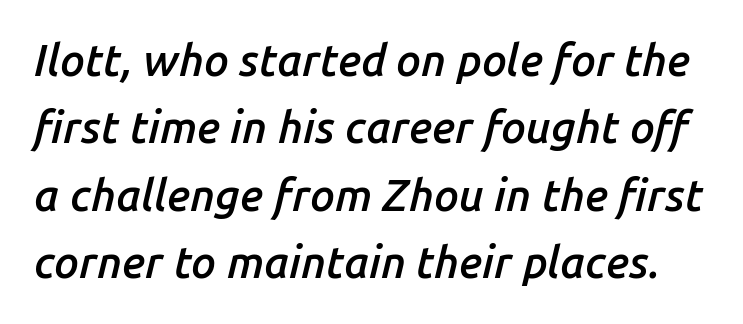
The image shows 44 px semibold type, italic (leaning right); set normal line spacing (1.53x), normal letter spacing, not underlined; low stroke contrast and a medium x-height.
